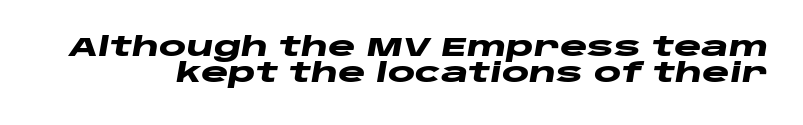
The passage shown is emphatically bold. Bare-footed words on every line. The space between consecutive lines is stingy. In terms of posture, this sample is oblique.
